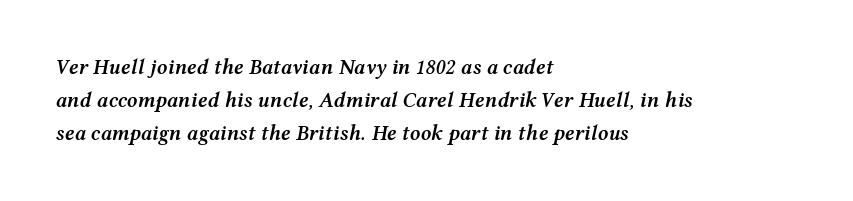
A clean baseline with only descenders dipping below it. The setting favours the left margin, as ordinary paragraphs usually do. In terms of letterspacing, this is plain default setting. Characters are canted at an angle relative to the baseline's perpendicular. The block of text has a typical density, with ordinary space between rows.
